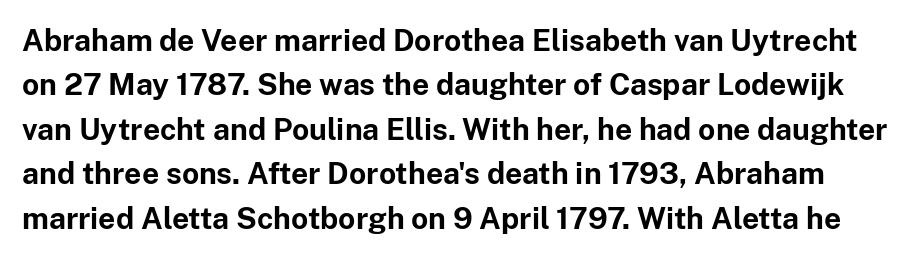
{"serif": "no", "italic": "no", "bold": "yes", "weight": "bold", "width": "normal", "stroke_contrast": "low", "x_height": "medium", "monospaced": "no", "underline": "no", "line_spacing": "normal", "line_spacing_ratio": 1.48, "letter_spacing": "normal", "letter_spacing_em": 0.0, "glyph_px": 30}
